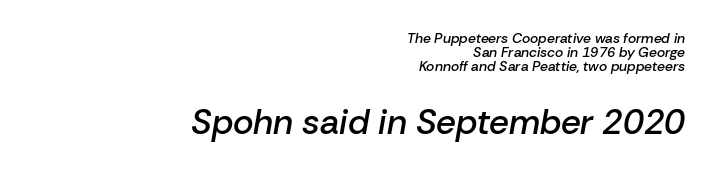
The image shows 35 px semibold type, italic (leaning right); set right-aligned, tight line spacing (1.0x), normal letter spacing, not underlined; the second (bottom) block is 2.5x larger; low stroke contrast and a medium x-height.
